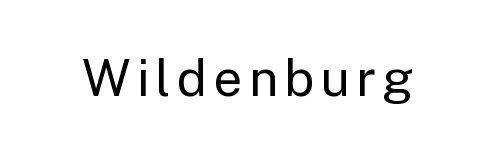
Each letter's strokes conclude bluntly, with no projecting serifs. Bare-footed words on every line. Rendered with straight, roman letterforms. Vertical stems look standard width or narrower in stroke. Note the varied advance widths — an 'i' is clearly narrower than an 'm'.
